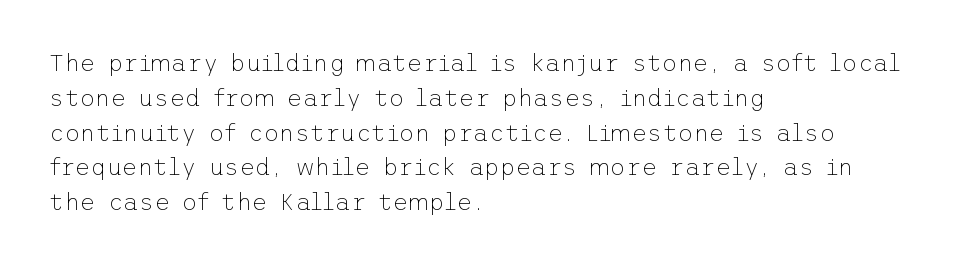
{"italic": "no", "bold": "no", "underline": "no", "align": "left", "line_spacing": "normal", "line_spacing_ratio": 1.45, "letter_spacing": "normal", "letter_spacing_em": 0.0, "glyph_px": 24}
